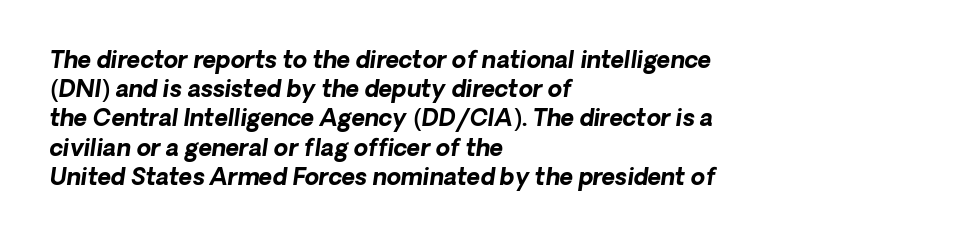
{"bold": "yes", "underline": "no", "align": "left", "line_spacing": "normal", "line_spacing_ratio": 1.27, "letter_spacing": "normal", "letter_spacing_em": 0.0, "glyph_px": 23}
